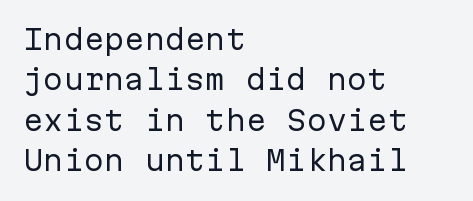
The passage shown stacks its lines at a standard gap. Students, note that the glyphs here touch the page at normal intervals. This reads as an unemphasized weight, regular at the heaviest. Typeset ragged right — the left edge is the straight one. No italicization has been applied; the sample stays upright.
